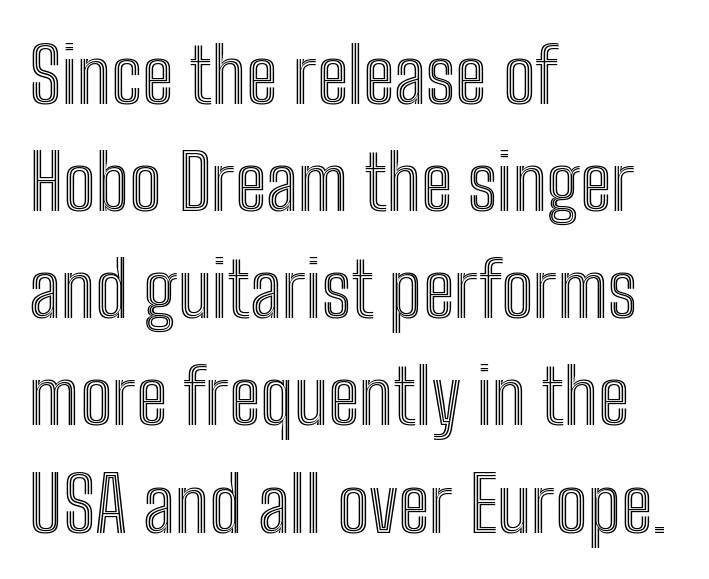
The tracking reads as untouched default to a designer's eye. Nope, not italic — everything's standing straight. Quick note: interline space is typical. The typesetter chose a ragged-right arrangement here.
